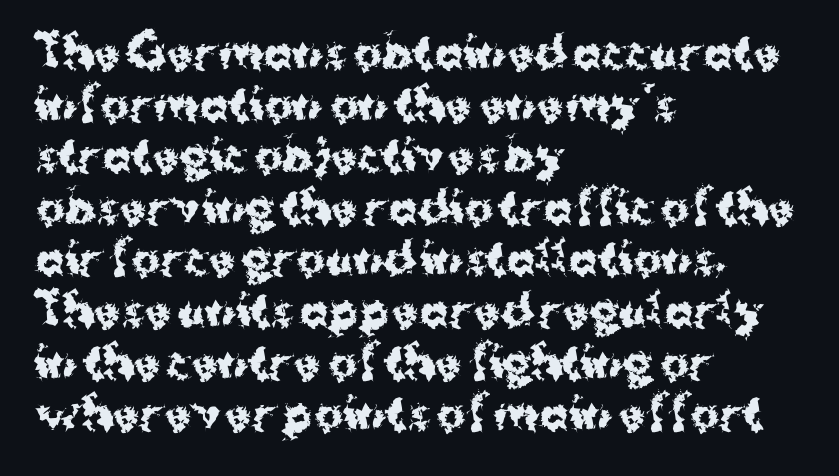
{"serif": "no", "italic": "no", "bold": "yes", "weight": "bold", "width": "normal", "stroke_contrast": "medium", "x_height": "medium", "monospaced": "no", "underline": "no", "align": "left", "line_spacing_ratio": 1.2, "letter_spacing": "normal", "letter_spacing_em": 0.0, "glyph_px": 43}
